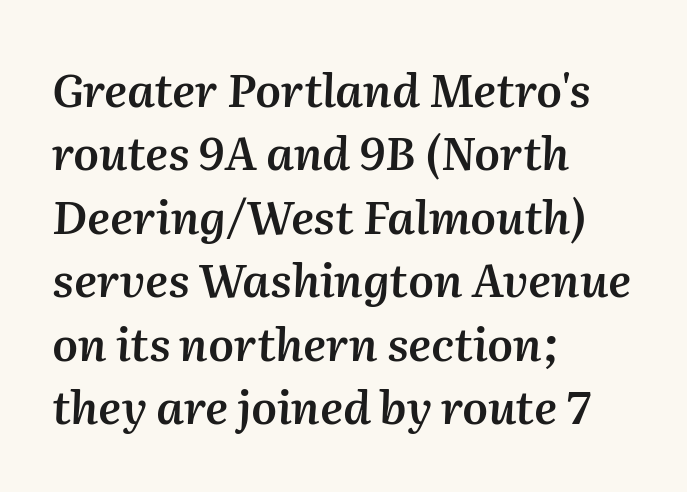
Every letter is mildly thick-stroked: semibold rather than bold. Italic: yes, the glyphs are oblique. The leading is moderate, giving the passage an even texture. The area under the type is left untouched.
